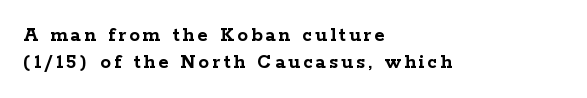
Q: Is the text bold? A: Yes.
Q: Is the text italic (slanted)? A: No, it is upright.
Q: Is the text underlined? A: No.
Q: How is the paragraph aligned? A: Left-aligned.
Q: Is the spacing between lines tight, normal or loose? A: Normal.
